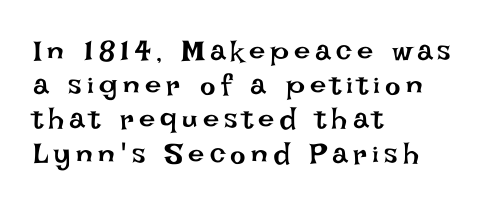
Quick note: underline off. It's the straight-up-and-down kind of type. Spacing verdict: proportional, widths tailored to each character. Stems and bowls with no extra thickness — not bold.
